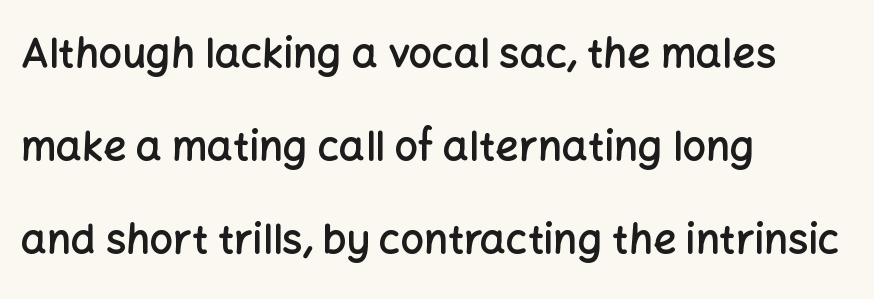
Q: Is the text bold? A: Semi-bold.
Q: Is the text italic (slanted)? A: No, it is upright.
Q: Is the typeface a serif or a sans-serif typeface? A: Sans-serif.
Q: Is the text underlined? A: No.
Q: How is the paragraph aligned? A: Left-aligned.
Q: Is the spacing between letters normal or unusually wide? A: Normal.
Q: Is the spacing between lines tight, normal or loose? A: Loose.
Q: Width (condensed, normal, or wide)? A: Normal.
Q: Stroke contrast? A: Low.
Q: x-height? A: Medium.
Q: Monospaced? A: No.
